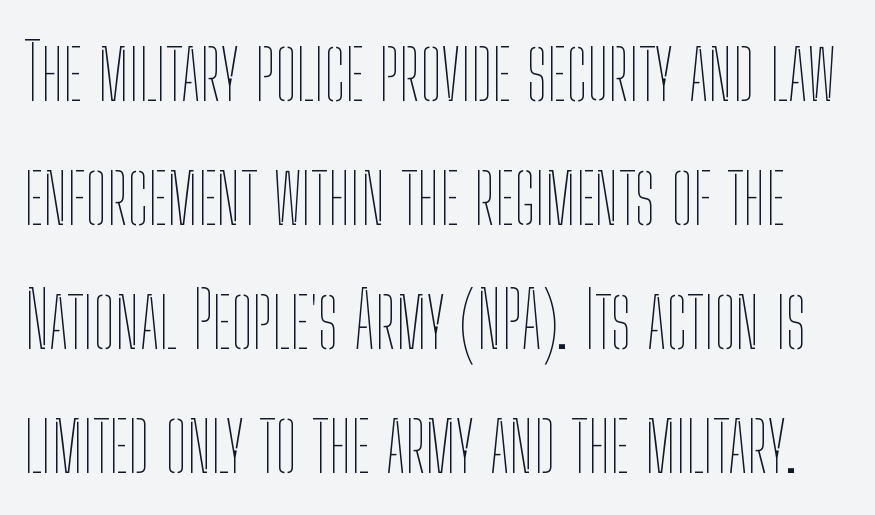
The image shows 78 px thin, condensed type, upright; set normal line spacing (1.59x), normal letter spacing, not underlined; low stroke contrast and a medium x-height.
